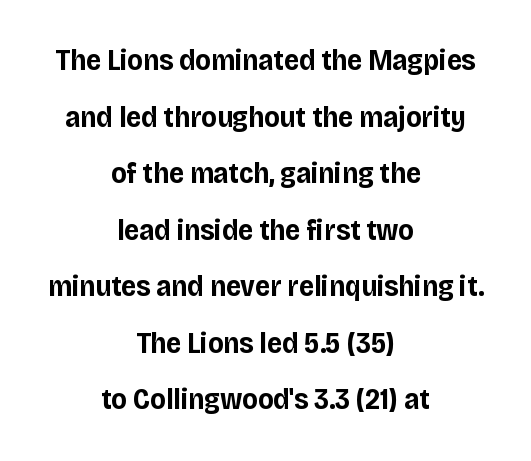
Q: Is the text bold? A: Yes.
Q: Is the text italic (slanted)? A: No, it is upright.
Q: Is the typeface a serif or a sans-serif typeface? A: Sans-serif.
Q: Is the text underlined? A: No.
Q: How is the paragraph aligned? A: Centered.
Q: Is the spacing between letters normal or unusually wide? A: Normal.
Q: Is the spacing between lines tight, normal or loose? A: Loose.
Q: Width (condensed, normal, or wide)? A: Normal.
Q: Stroke contrast? A: Low.
Q: x-height? A: Large.
Q: Monospaced? A: No.
